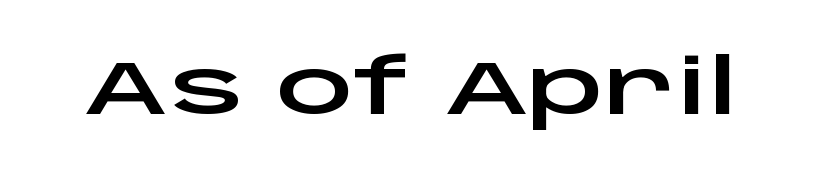
{"serif": "no", "italic": "no", "width": "wide", "stroke_contrast": "low", "x_height": "large", "monospaced": "no", "underline": "no", "letter_spacing": "normal", "letter_spacing_em": 0.0, "glyph_px": 76}
